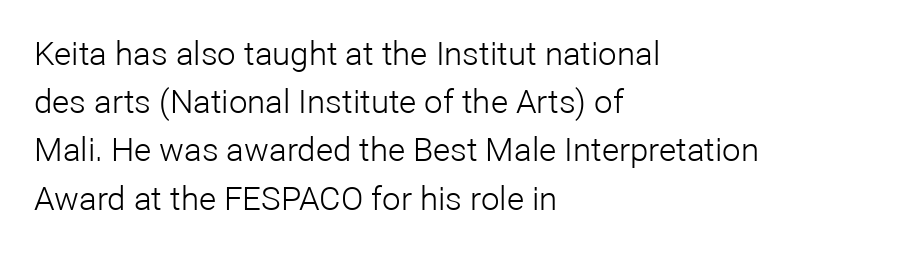
Q: Is the text bold? A: No.
Q: Is the text italic (slanted)? A: No, it is upright.
Q: Is the typeface a serif or a sans-serif typeface? A: Sans-serif.
Q: Is the text underlined? A: No.
Q: How is the paragraph aligned? A: Left-aligned.
Q: Is the spacing between letters normal or unusually wide? A: Normal.
Q: Is the spacing between lines tight, normal or loose? A: Normal.
Q: Width (condensed, normal, or wide)? A: Normal.
Q: Stroke contrast? A: Low.
Q: x-height? A: Medium.
Q: Monospaced? A: No.
